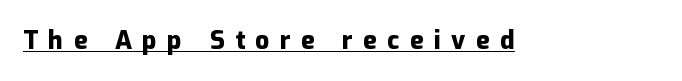
How heavy is the stroke? Heavy — this is a bold. Quick note: not italic, upright. Has an underline been added? It has. Students, note that the glyphs here are deliberately spaced far apart.
